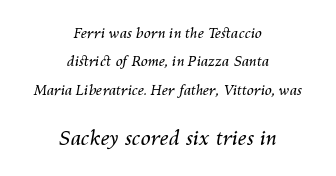
{"italic": "yes", "lean": "right", "slant_degrees": 10, "bold": "no", "underline": "no", "align": "center", "line_spacing": "loose", "line_spacing_ratio": 2.03, "letter_spacing": "normal", "letter_spacing_em": 0.0, "larger_block": "second", "size_ratio": 1.43, "glyph_px": 20}
